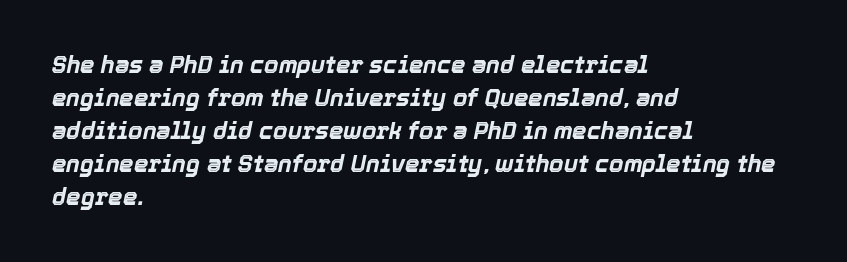
The image shows 23 px bold type, italic (leaning right); set left-aligned, normal line spacing (1.43x), normal letter spacing, not underlined.
